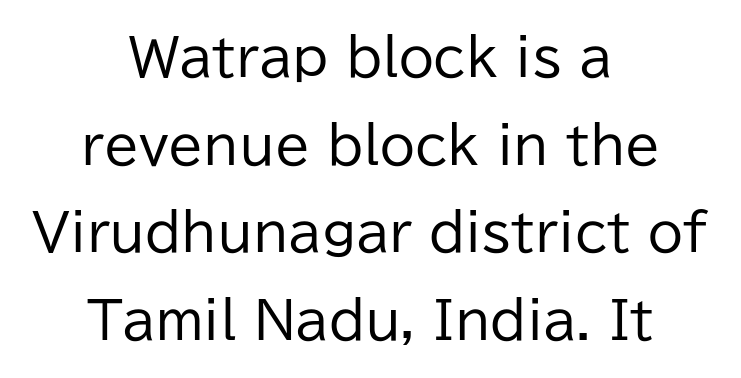
Q: Is the text bold? A: No.
Q: Is the text italic (slanted)? A: No, it is upright.
Q: Is the typeface a serif or a sans-serif typeface? A: Sans-serif.
Q: Is the text underlined? A: No.
Q: How is the paragraph aligned? A: Centered.
Q: Is the spacing between letters normal or unusually wide? A: Normal.
Q: Width (condensed, normal, or wide)? A: Normal.
Q: Stroke contrast? A: Low.
Q: x-height? A: Medium.
Q: Monospaced? A: No.
